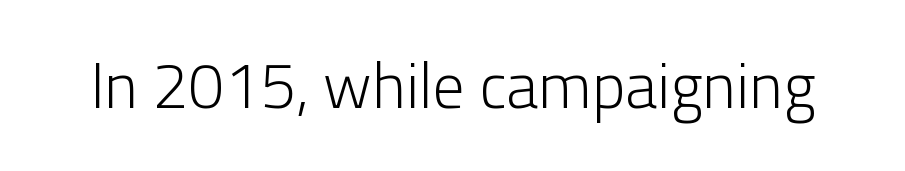
{"serif": "no", "italic": "no", "bold": "no", "weight": "light", "width": "normal", "stroke_contrast": "low", "x_height": "medium", "monospaced": "no", "underline": "no", "letter_spacing": "normal", "letter_spacing_em": 0.0, "glyph_px": 64}
